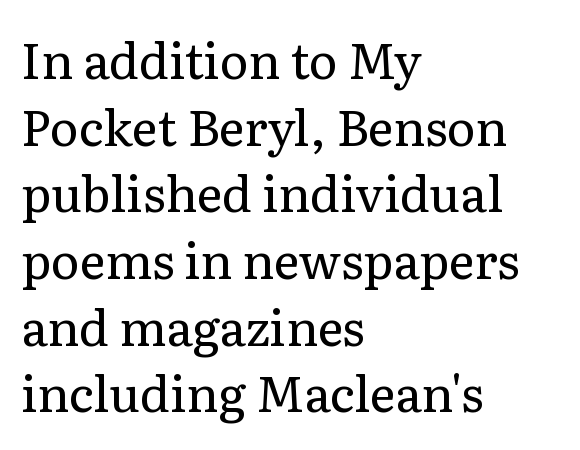
Visually the block forms a straight wall on the left and a jagged coastline on the right. Is the type heavy? It reads as light-to-regular instead. The words here are not underlined. Look at the tracking — it's just the regular setting, nothing added. Reading down the column, the eye jumps a familiar distance to each next line.
